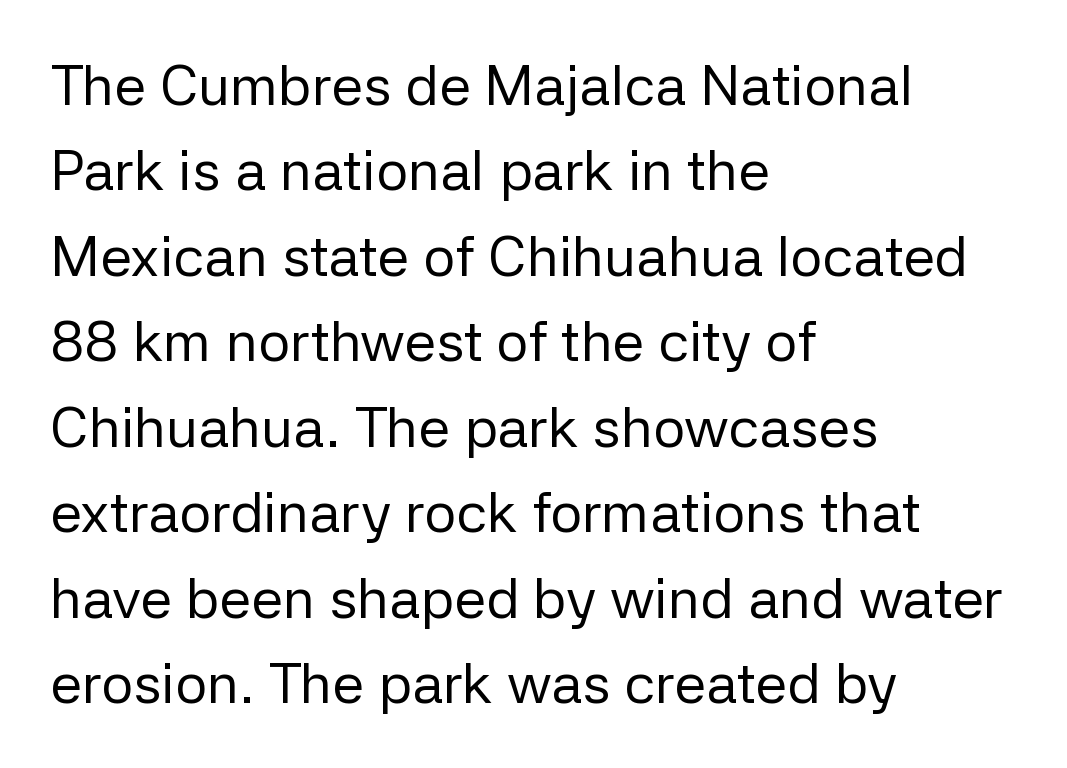
The block of text has a typical density, with ordinary space between rows. What stands out about the letter spacing? Nothing — it is the standard amount. To sum up the face: it is a sans, with no serifs. The paragraph shown leans on its left margin. Honestly, there is no underline to notice here at all. A typesetter would mark this as roman, not italic.
